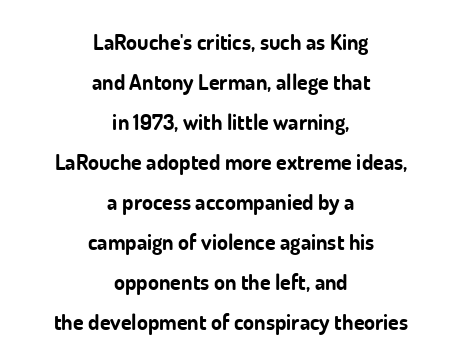
How heavy is the stroke? Heavy — this is a bold. Students, note that the glyphs here touch the page at normal intervals. The letters stand straight up with perfectly vertical stems. Descenders are the only things crossing below the line.
